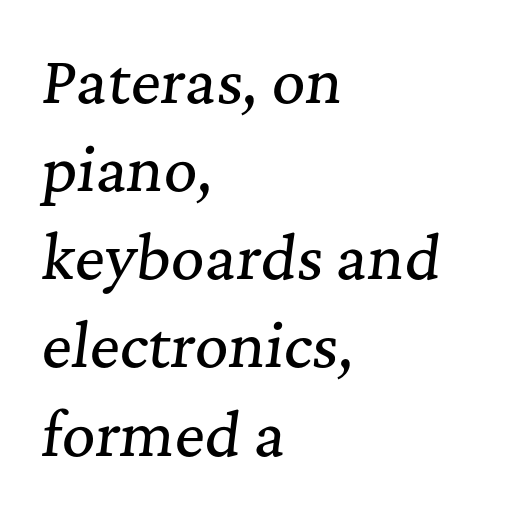
The image shows 58 px serif type, italic (leaning right); set left-aligned, normal line spacing (1.52x), normal letter spacing, not underlined; medium stroke contrast and a medium x-height.
